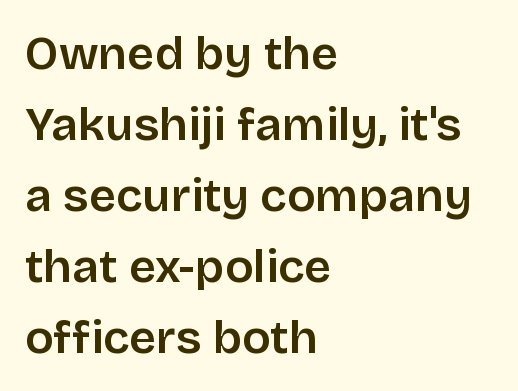
The image shows 47 px semibold sans-serif type, upright; set left-aligned, normal line spacing (1.51x), normal letter spacing, not underlined; low stroke contrast and a large x-height.
